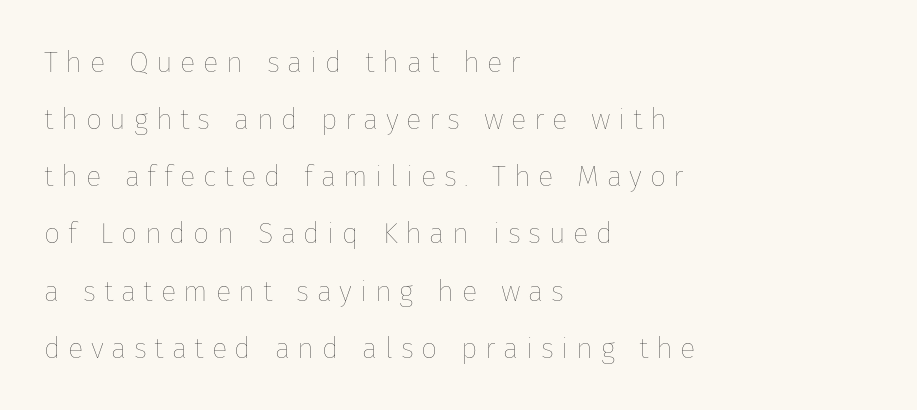
Q: Is the text bold? A: No.
Q: Is the text italic (slanted)? A: No, it is upright.
Q: Is the text underlined? A: No.
Q: How is the paragraph aligned? A: Left-aligned.
Q: Is the spacing between letters normal or unusually wide? A: Unusually wide.
Q: Is the spacing between lines tight, normal or loose? A: Loose.
Q: Width (condensed, normal, or wide)? A: Normal.
Q: Stroke contrast? A: Low.
Q: x-height? A: Medium.
Q: Monospaced? A: No.
